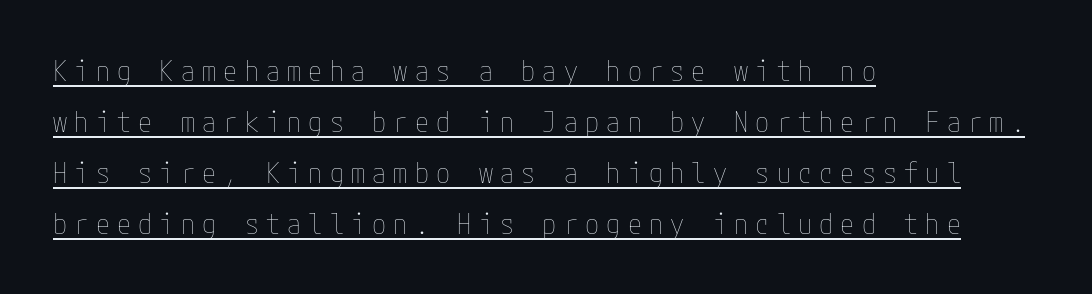
The image shows 28 px thin, condensed type, upright; set left-aligned, line spacing 1.82x, unusually wide letter spacing (+0.26 em), underlined; low stroke contrast and a medium x-height.
